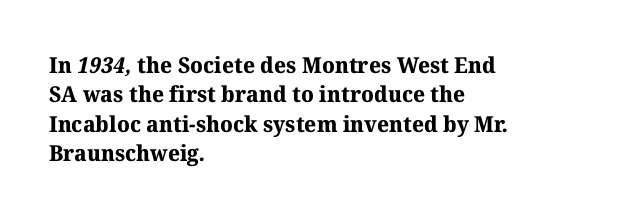
Q: Is the text bold? A: Yes.
Q: Is the text underlined? A: No.
Q: How is the paragraph aligned? A: Left-aligned.
Q: Is the spacing between letters normal or unusually wide? A: Normal.
Q: Is the spacing between lines tight, normal or loose? A: Normal.
